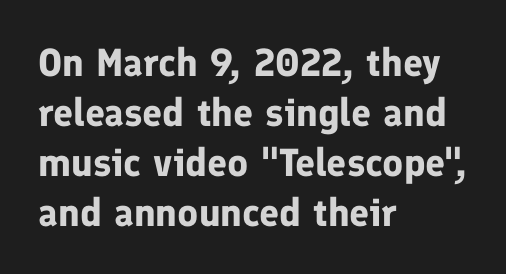
The image shows 39 px bold sans-serif type, upright; set left-aligned, normal line spacing (1.28x), normal letter spacing, not underlined; low stroke contrast and a medium x-height.
